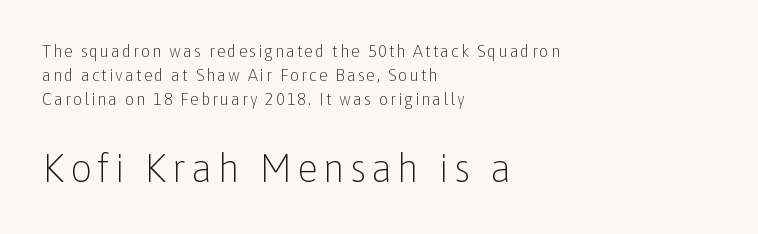
The image shows 39 px light sans-serif type, upright; set left-aligned, normal line spacing (1.5x), not underlined; the second (bottom) block is 2.44x larger; low stroke contrast and a medium x-height.
